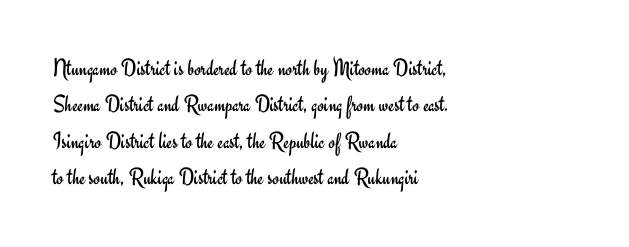
Q: Is the text bold? A: No.
Q: Is the text italic (slanted)? A: Yes.
Q: Is the text underlined? A: No.
Q: How is the paragraph aligned? A: Left-aligned.
Q: Is the spacing between letters normal or unusually wide? A: Normal.
Q: Is the spacing between lines tight, normal or loose? A: Normal.
